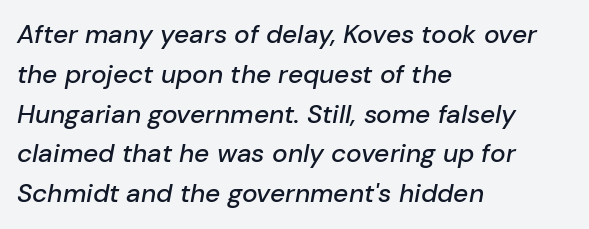
This block has exactly the height ordinary leading produces. The paragraph shown leans on its left margin. Looking at the ascenders, they clearly lean. Nobody drew a line under any word here. The horizontal fit of the characters is conventional and even.
